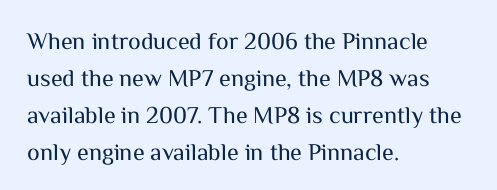
{"italic": "no", "bold": "no", "underline": "no", "align": "left", "line_spacing": "normal", "line_spacing_ratio": 1.54, "letter_spacing": "normal", "letter_spacing_em": 0.0, "glyph_px": 24}
